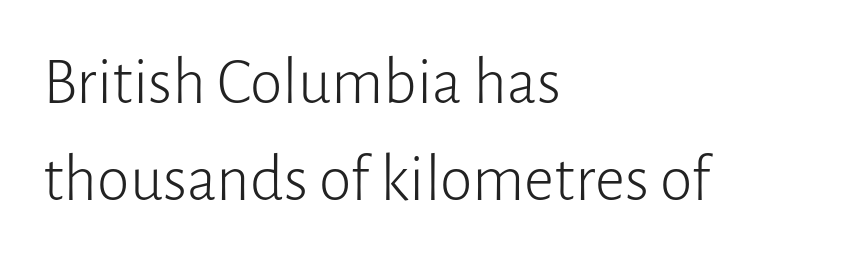
Q: Is the text bold? A: No.
Q: Is the text italic (slanted)? A: No, it is upright.
Q: Is the typeface a serif or a sans-serif typeface? A: Sans-serif.
Q: Is the text underlined? A: No.
Q: How is the paragraph aligned? A: Left-aligned.
Q: Is the spacing between letters normal or unusually wide? A: Normal.
Q: Is the spacing between lines tight, normal or loose? A: Normal.
Q: Width (condensed, normal, or wide)? A: Normal.
Q: Stroke contrast? A: Low.
Q: x-height? A: Medium.
Q: Monospaced? A: No.
